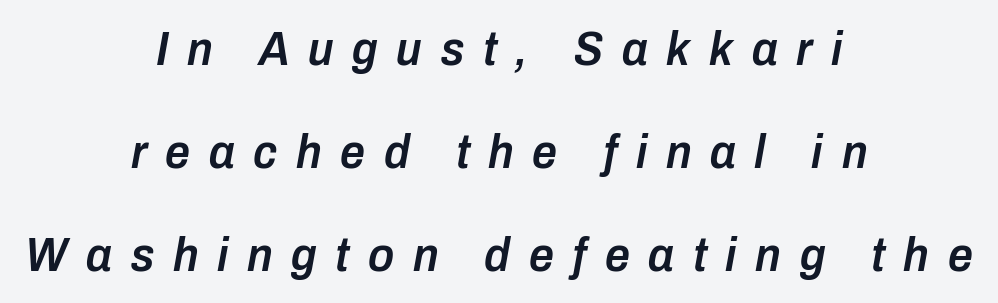
{"italic": "yes", "lean": "right", "slant_degrees": 10, "bold": "semi", "weight": "semibold", "width": "condensed", "stroke_contrast": "low", "x_height": "medium", "monospaced": "no", "underline": "no", "align": "center", "line_spacing": "loose", "line_spacing_ratio": 2.1, "letter_spacing": "wide", "letter_spacing_em": 0.38, "glyph_px": 49}
